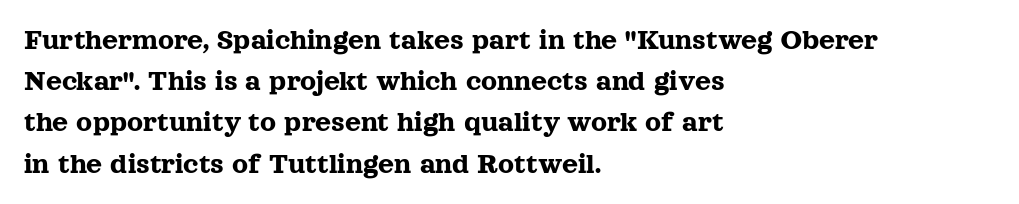
Layout note: lines flush left. Students, note that the glyphs here touch the page at normal intervals. Vertical spacing — default. These lines are rendered in a variable-pitch font.
